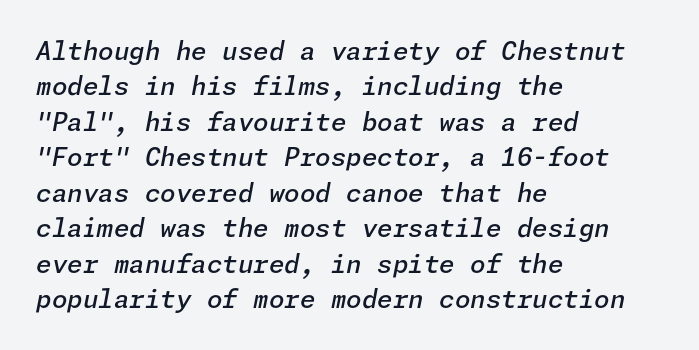
Q: Is the text bold? A: Semi-bold.
Q: Is the text italic (slanted)? A: Yes, it leans right by about 11 degrees.
Q: Is the text underlined? A: No.
Q: How is the paragraph aligned? A: Left-aligned.
Q: Is the spacing between letters normal or unusually wide? A: Normal.
Q: Is the spacing between lines tight, normal or loose? A: Normal.
